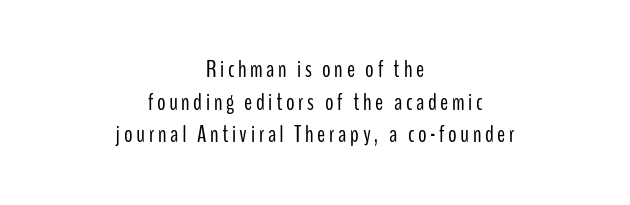
The image shows 24 px text type, upright; set centered, normal line spacing (1.36x), not underlined.
